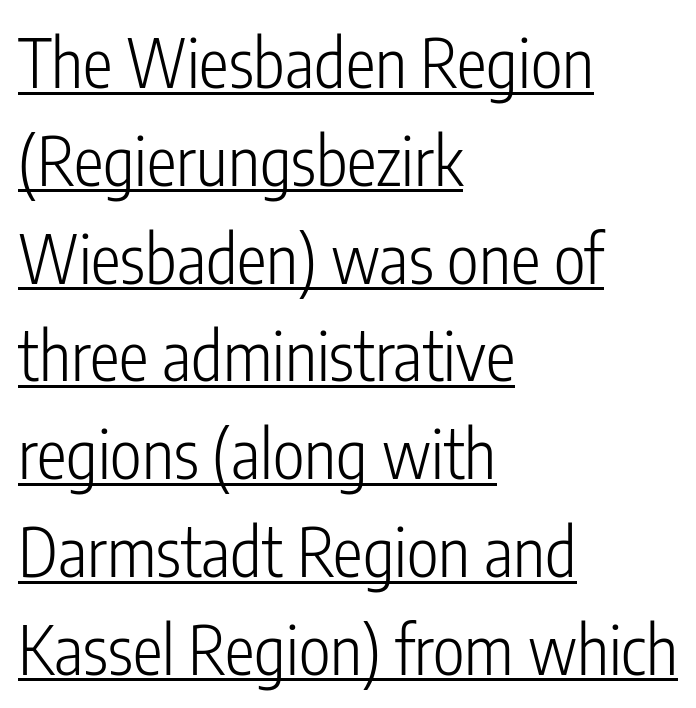
The image shows 67 px light, condensed sans-serif type, upright; set left-aligned, normal line spacing (1.46x), normal letter spacing, underlined; low stroke contrast and a medium x-height.
